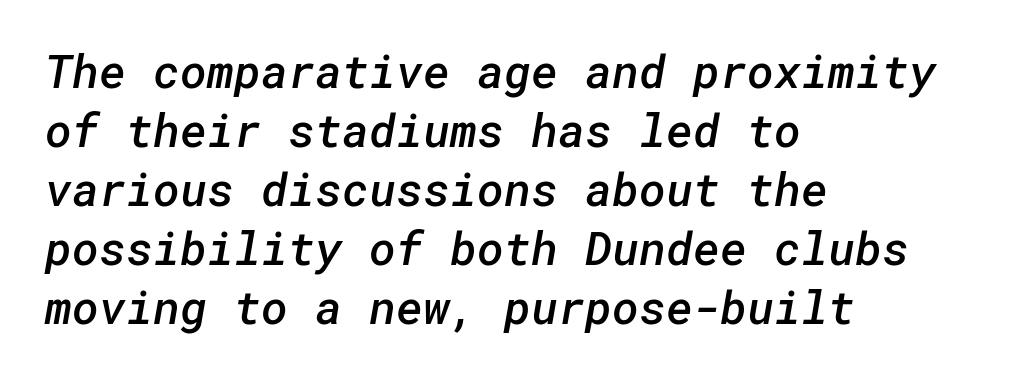
The image shows 46 px semibold sans-serif type; set left-aligned, normal line spacing (1.28x), normal letter spacing, not underlined; low stroke contrast and a medium x-height.
